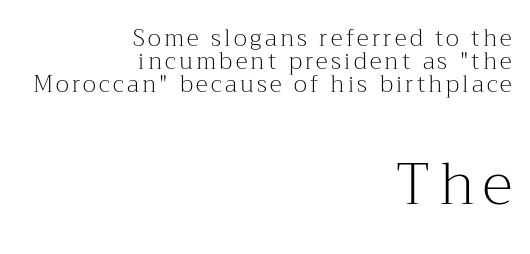
The image shows 58 px light serif type, upright; set right-aligned, tight line spacing (1.01x), not underlined; the second (bottom) block is 2.52x larger; medium stroke contrast and a medium x-height.
